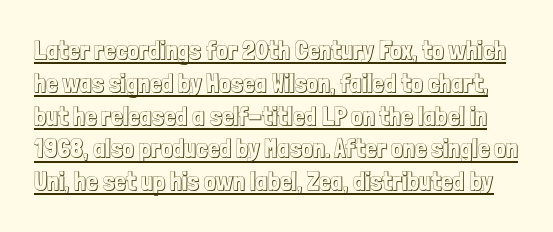
This block has exactly the height ordinary leading produces. A baseline rule has been typeset under these characters. Posture: vertical. The line texture is even and compact thanks to regular tracking.
